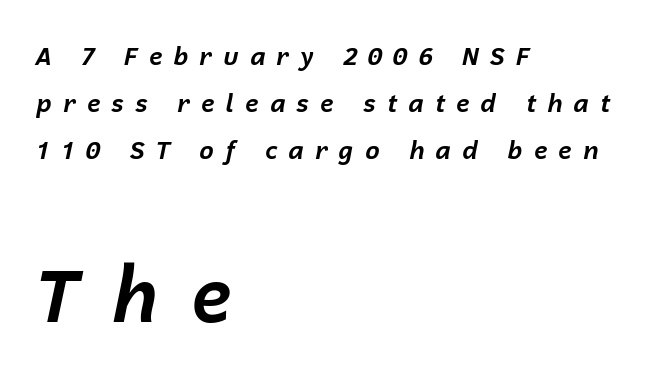
Which margin do the lines hug? The left one — the right edge is uneven. Looks like regular typesetting: each glyph gets only the width it needs. Every letter is thick-stroked: bold, no question. Descenders are the only things crossing below the line.
